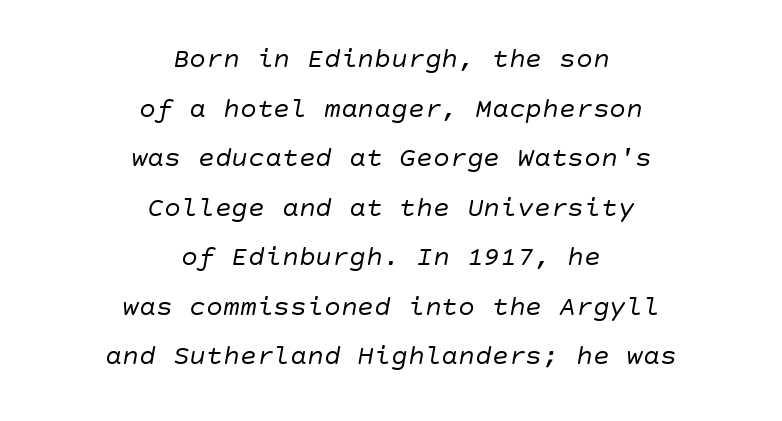
Q: Is the text bold? A: No.
Q: Is the text italic (slanted)? A: Yes, it leans right by about 10 degrees.
Q: Is the text underlined? A: No.
Q: How is the paragraph aligned? A: Centered.
Q: Is the spacing between letters normal or unusually wide? A: Normal.
Q: Width (condensed, normal, or wide)? A: Normal.
Q: Stroke contrast? A: Low.
Q: x-height? A: Large.
